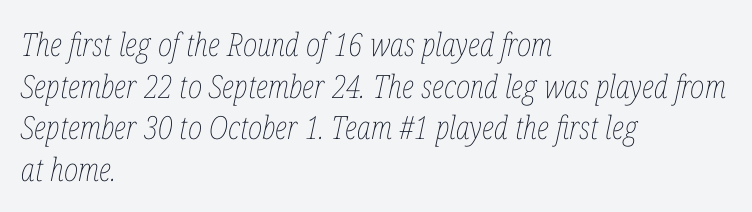
The image shows 32 px thin, condensed type, italic (leaning right); set left-aligned, normal line spacing (1.3x), normal letter spacing, not underlined; low stroke contrast and a medium x-height.
